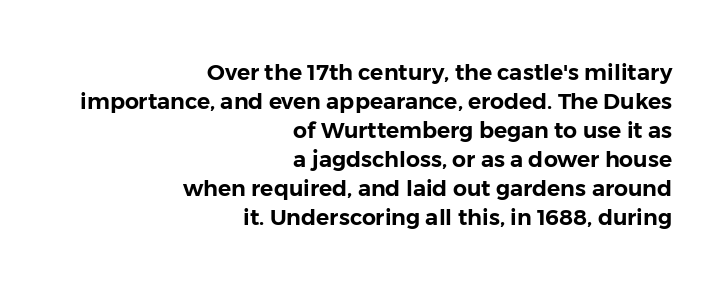
{"italic": "no", "underline": "no", "align": "right", "line_spacing": "normal", "line_spacing_ratio": 1.32, "letter_spacing": "normal", "letter_spacing_em": 0.0, "glyph_px": 22}
